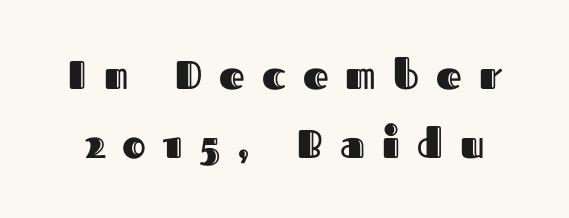
Note the varied advance widths — an 'i' is clearly narrower than an 'm'. Glyph-to-glyph distance is far greater than everyday printed text. Descenders hang freely into open space. Nope, not italic — everything's standing straight.
